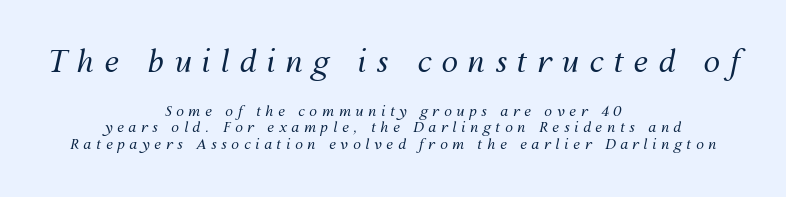
The image shows 30 px regular-weight type, italic (leaning right); set centered, line spacing 1.17x, unusually wide letter spacing (+0.33 em), not underlined; the first (top) block is 2.14x larger; medium stroke contrast and a medium x-height.
